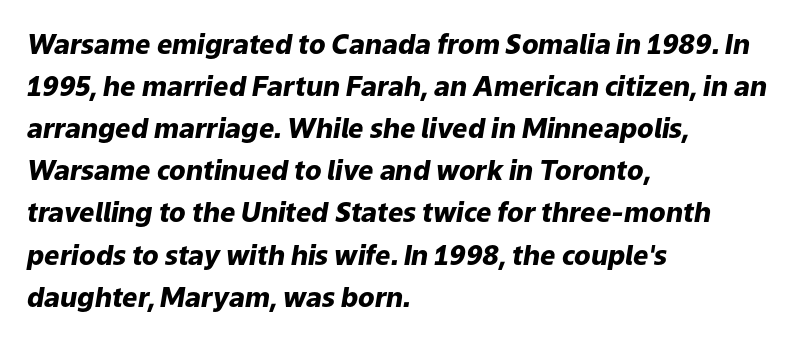
Q: Is the text bold? A: Yes.
Q: Is the text italic (slanted)? A: Yes, it leans right by about 9 degrees.
Q: Is the text underlined? A: No.
Q: How is the paragraph aligned? A: Left-aligned.
Q: Is the spacing between letters normal or unusually wide? A: Normal.
Q: Is the spacing between lines tight, normal or loose? A: Normal.
